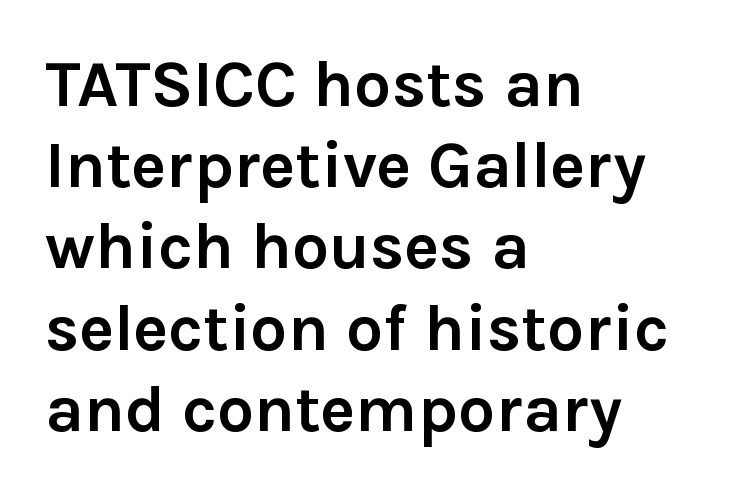
{"serif": "no", "italic": "no", "bold": "yes", "weight": "semibold", "width": "normal", "x_height": "medium", "monospaced": "no", "underline": "no", "align": "left", "line_spacing_ratio": 1.23, "letter_spacing": "normal", "letter_spacing_em": 0.0, "glyph_px": 66}
